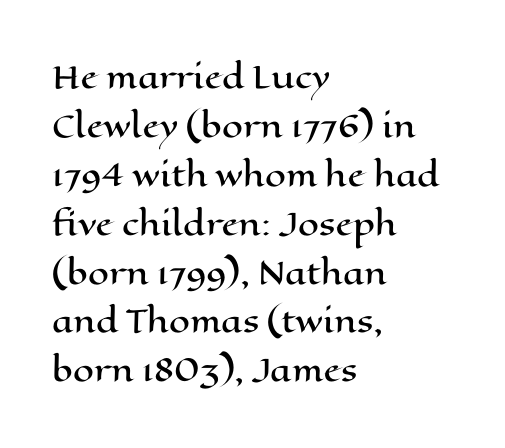
{"italic": "no", "width": "wide", "stroke_contrast": "high", "x_height": "medium", "monospaced": "no", "underline": "no", "align": "left", "line_spacing": "normal", "line_spacing_ratio": 1.63, "letter_spacing": "normal", "letter_spacing_em": 0.0, "glyph_px": 30}
